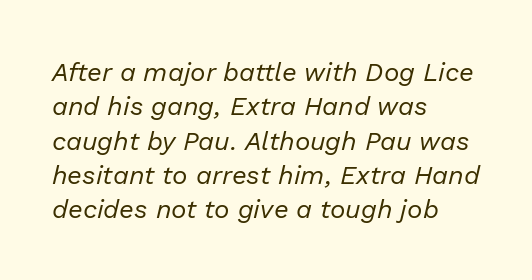
{"italic": "yes", "lean": "right", "slant_degrees": 13, "bold": "no", "underline": "no", "align": "left", "line_spacing": "normal", "line_spacing_ratio": 1.32, "letter_spacing": "normal", "letter_spacing_em": 0.0, "glyph_px": 26}
